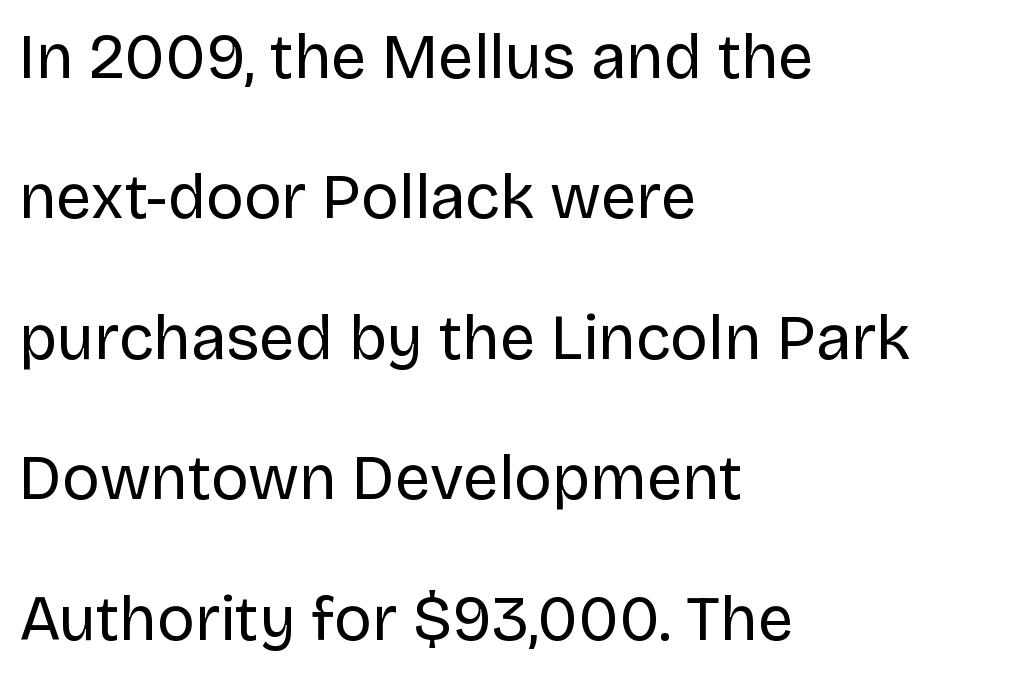
The lines are spread far apart with generous leading. Stroke mass is kept to a normal reading level or below. Is this a fixed-width face? No — the glyphs have proportional, varying widths. Does the copy run flush right? No — it runs flush left. You can tell it's not italic because the verticals are truly vertical. Plain, unruled lines of type.
